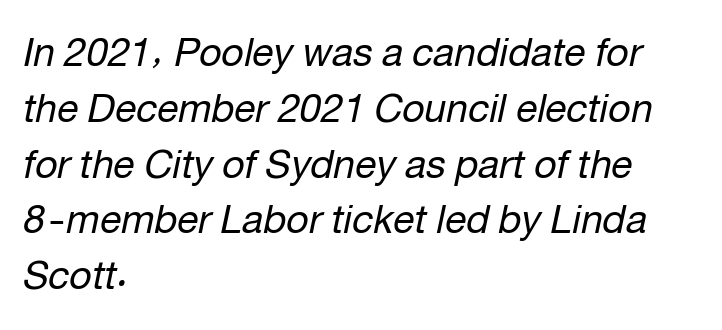
{"italic": "yes", "lean": "right", "slant_degrees": 12, "bold": "no", "weight": "regular", "width": "normal", "stroke_contrast": "low", "x_height": "medium", "monospaced": "no", "underline": "no", "align": "left", "line_spacing": "normal", "line_spacing_ratio": 1.43, "letter_spacing": "normal", "letter_spacing_em": 0.0, "glyph_px": 39}
